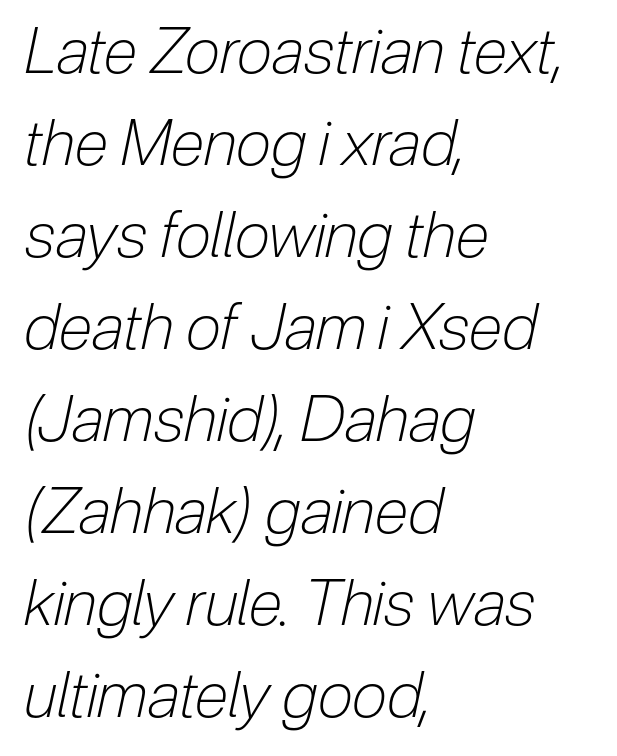
This sample uses an oblique cut, with every glyph tilted off the vertical. Any mark beneath the type? The region is blank. A light-to-regular cut is what we see here. Note the varied advance widths — an 'i' is clearly narrower than an 'm'. What's the leading like? Ordinary, nothing unusual.
